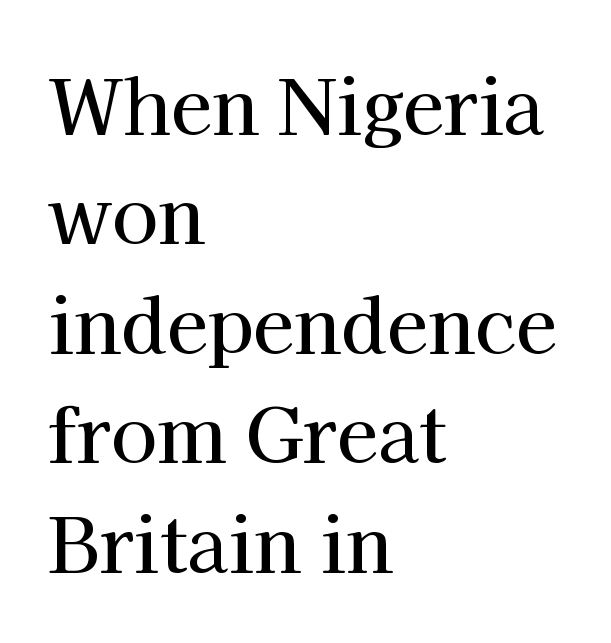
The image shows 75 px serif type, upright; set left-aligned, normal line spacing (1.46x), normal letter spacing, not underlined; high stroke contrast and a medium x-height.
